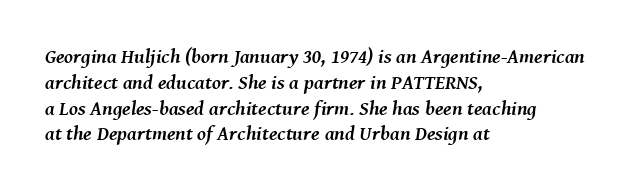
{"italic": "yes", "lean": "right", "slant_degrees": 8, "bold": "yes", "underline": "no", "align": "left", "line_spacing": "normal", "line_spacing_ratio": 1.29, "letter_spacing": "normal", "letter_spacing_em": 0.0, "glyph_px": 20}
